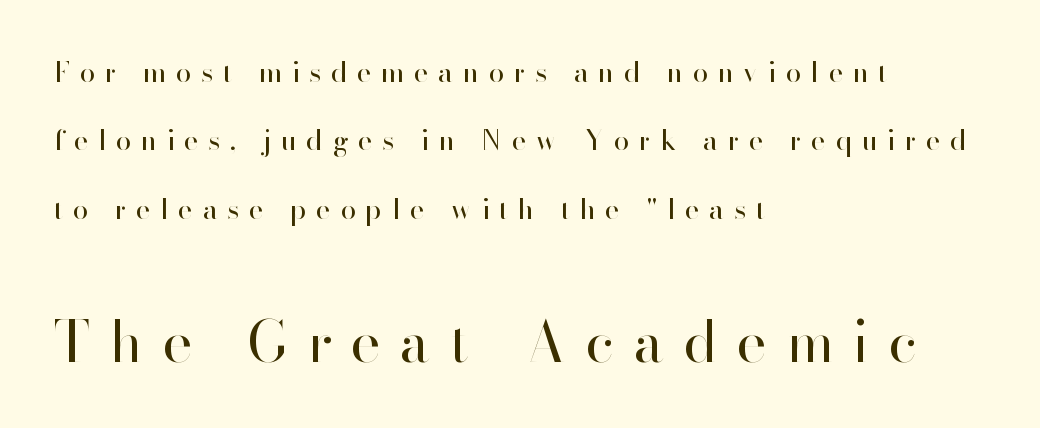
The image shows 57 px regular-weight sans-serif type, upright; set left-aligned, loose line spacing (2.44x), unusually wide letter spacing (+0.36 em), not underlined; the second (bottom) block is 2.04x larger; high stroke contrast and a small x-height.
